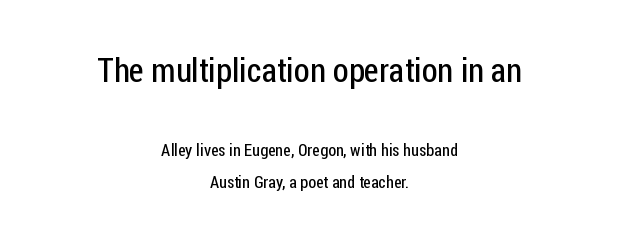
{"serif": "no", "italic": "no", "bold": "no", "weight": "regular", "width": "condensed", "stroke_contrast": "low", "x_height": "medium", "monospaced": "no", "underline": "no", "align": "center", "line_spacing_ratio": 1.86, "letter_spacing": "normal", "letter_spacing_em": 0.0, "larger_block": "first", "size_ratio": 2.0, "glyph_px": 34}
